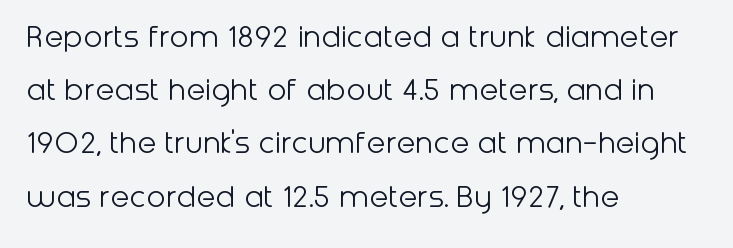
The baseline area is clear. Students, observe: this is what conventionally led text looks like. The rag falls on the right side of this text block. Note the varied advance widths — an 'i' is clearly narrower than an 'm'. The letters stand straight up with perfectly vertical stems.
